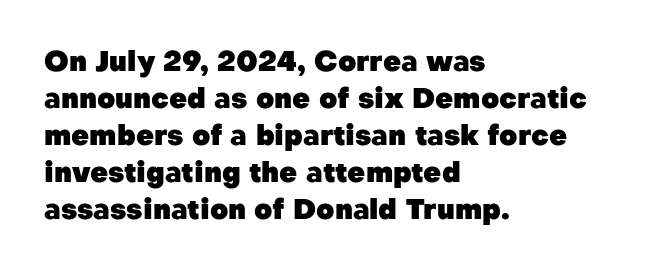
Q: Is the text bold? A: Yes.
Q: Is the text italic (slanted)? A: No, it is upright.
Q: Is the typeface a serif or a sans-serif typeface? A: Sans-serif.
Q: Is the text underlined? A: No.
Q: How is the paragraph aligned? A: Left-aligned.
Q: Is the spacing between letters normal or unusually wide? A: Normal.
Q: Is the spacing between lines tight, normal or loose? A: Normal.
Q: Width (condensed, normal, or wide)? A: Normal.
Q: Stroke contrast? A: Low.
Q: x-height? A: Medium.
Q: Monospaced? A: No.
